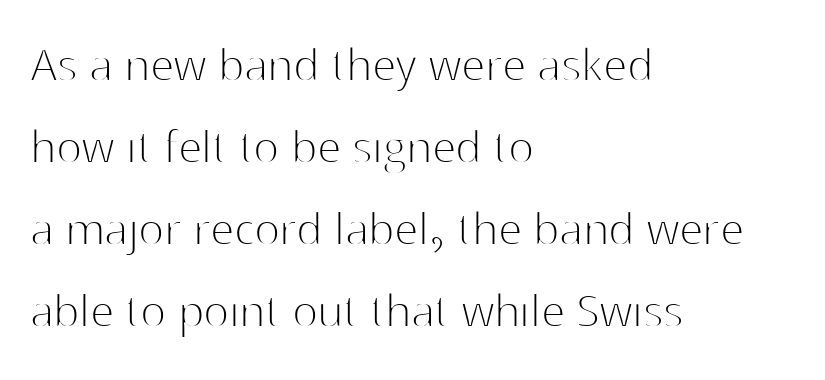
Q: Is the text bold? A: No.
Q: Is the text italic (slanted)? A: No, it is upright.
Q: Is the typeface a serif or a sans-serif typeface? A: Sans-serif.
Q: Is the text underlined? A: No.
Q: How is the paragraph aligned? A: Left-aligned.
Q: Is the spacing between letters normal or unusually wide? A: Normal.
Q: Is the spacing between lines tight, normal or loose? A: Normal.
Q: Width (condensed, normal, or wide)? A: Normal.
Q: Stroke contrast? A: High.
Q: x-height? A: Medium.
Q: Monospaced? A: No.
